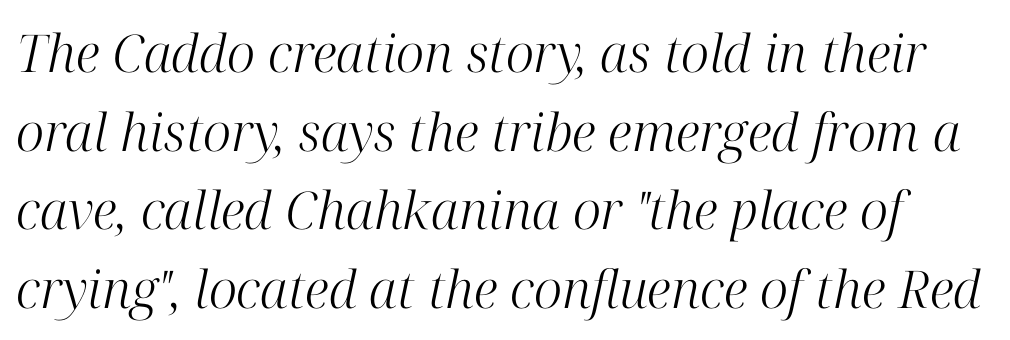
Are there feet on the stems? There are — it's a serif. Underlining? Definitely not there. Compared with a typical body face, this is equally light or lighter still. Words appear dense and cohesive because spacing is normal.
